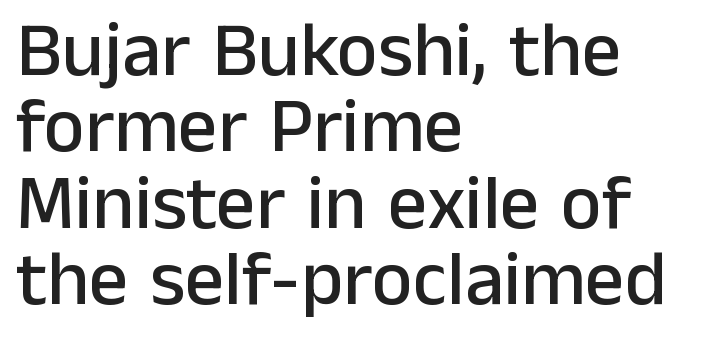
Notice how the stems are strictly vertical — no italics here. The foot of each line stays bare and open. To sum up the face: it is a sans, with no serifs. If you drew a ruler down the left edge, every line would touch it. Reading down the column, the eye jumps only a short way to each next line. Is this a fixed-width face? No — the glyphs have proportional, varying widths.
